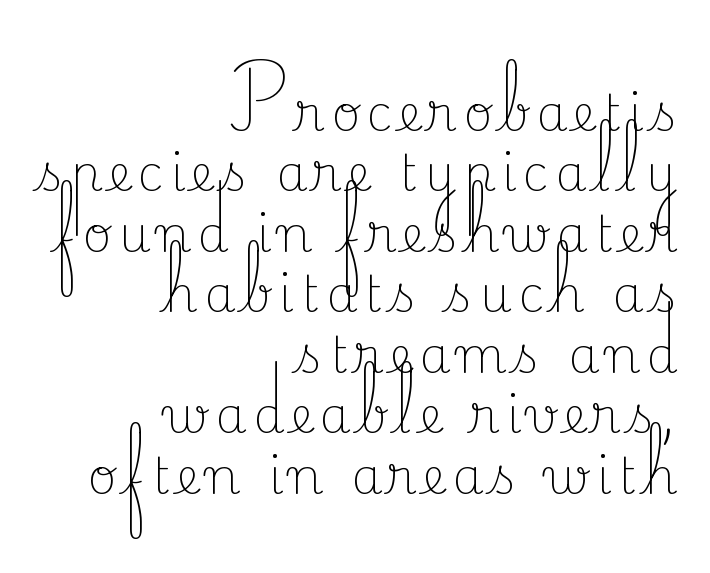
Varying glyph widths throughout — classic text-font behaviour. Words float on clear page, feet unadorned. Vertical strokes here are truly vertical. A flush-right, rag-left setting is used for this passage. What kind of face is this? One with serifs.
